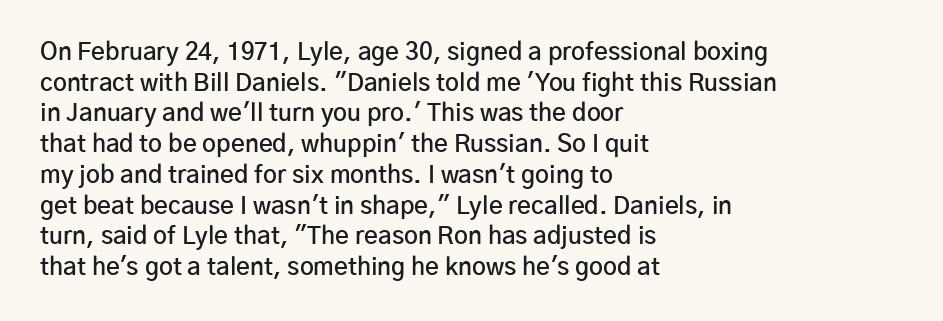
{"italic": "no", "bold": "semi", "underline": "no", "align": "left", "line_spacing": "normal", "line_spacing_ratio": 1.28, "letter_spacing": "normal", "letter_spacing_em": 0.0, "glyph_px": 24}
